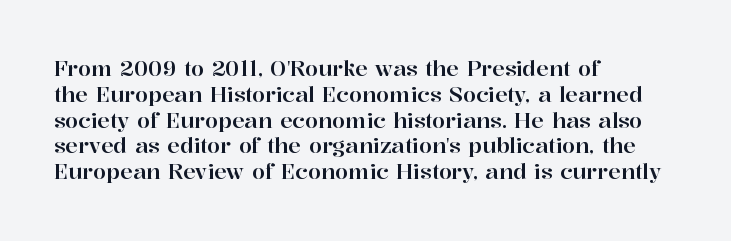
{"italic": "no", "underline": "no", "align": "left", "line_spacing_ratio": 1.23, "letter_spacing": "normal", "letter_spacing_em": 0.0, "glyph_px": 21}
